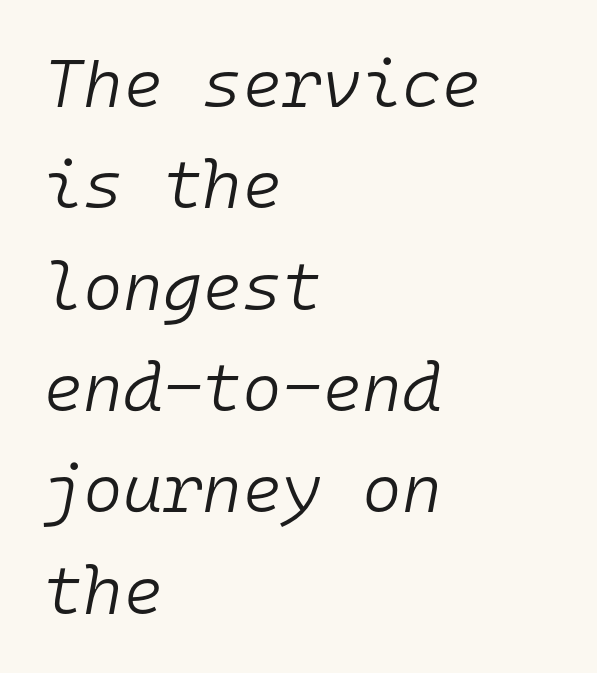
{"italic": "yes", "lean": "right", "slant_degrees": 10, "bold": "no", "weight": "light", "width": "normal", "stroke_contrast": "low", "x_height": "medium", "monospaced": "yes", "underline": "no", "align": "left", "line_spacing": "normal", "line_spacing_ratio": 1.49, "letter_spacing": "normal", "letter_spacing_em": 0.0, "glyph_px": 68}
